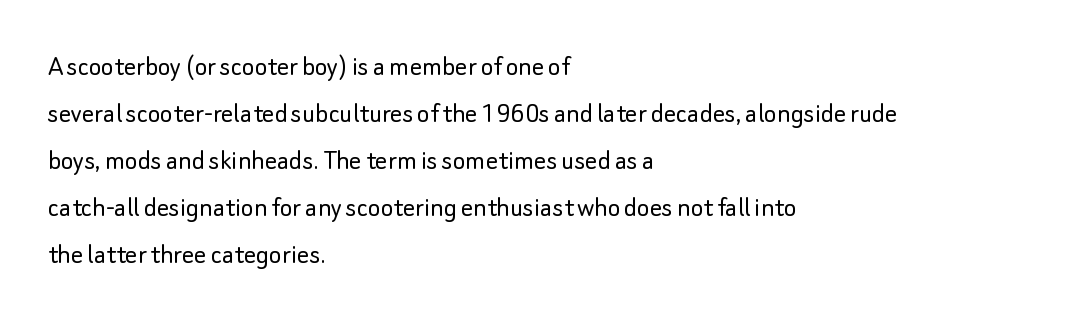
This is the regular roman posture of the typeface. Compared with typical paragraphs, the rows here are spaced about the same. A typesetter would call this zero additional tracking. The space directly below the letters is spotless.
